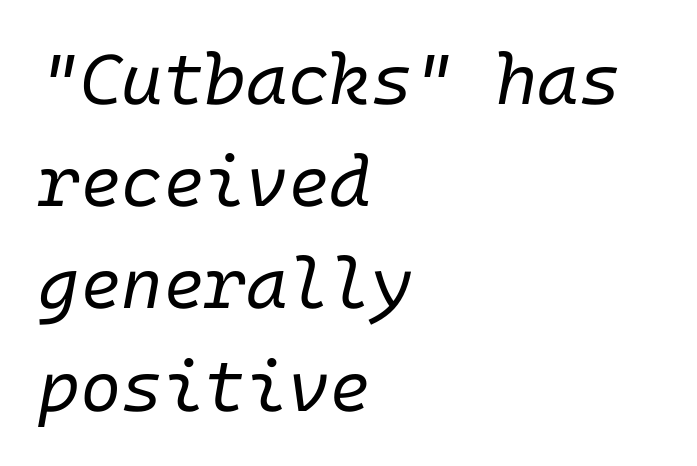
Every row of glyphs begins at an identical x-position on the left. The space beneath each line is pristine and unruled. Notice how the stems are inclined rather than vertical — that's the hallmark of italics. Stroke thickness stays within the range of a standard reading face or lighter. Leading matches the norm, producing a regular column. You could call the tracking neutral — neither tight nor loose.
